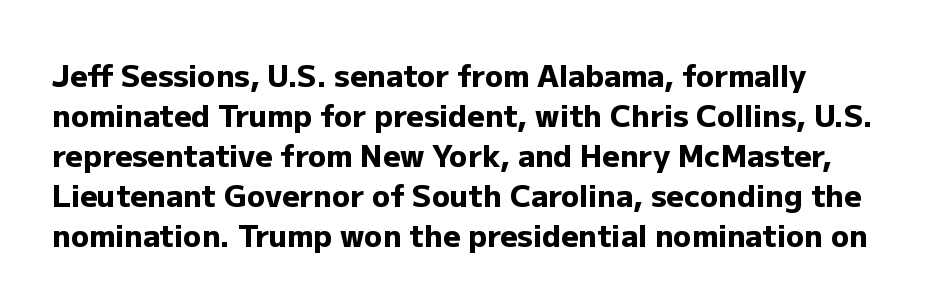
This rendering leaves character spacing at its baseline value. Plenty of ink on the page — the face is bold. The type family on display is of the sans-serif kind. All the whitespace from short lines collects on the right.
